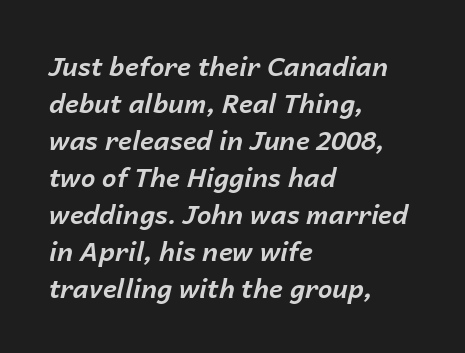
The image shows 26 px bold type, italic (leaning right); set left-aligned, normal line spacing (1.42x), normal letter spacing, not underlined.
